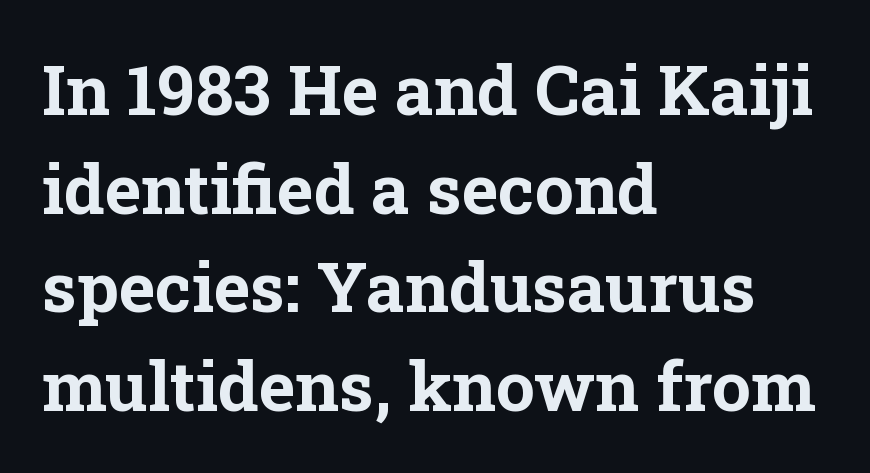
The baseline area is clear. What stands out about the letter spacing? Nothing — it is the standard amount. In terms of weight, the rendering is a true, heavy bold. This rendering employs a face with finishing strokes, i.e., a serif. All the whitespace from short lines collects on the right. How would I describe the line gaps? Plain and ordinary.
